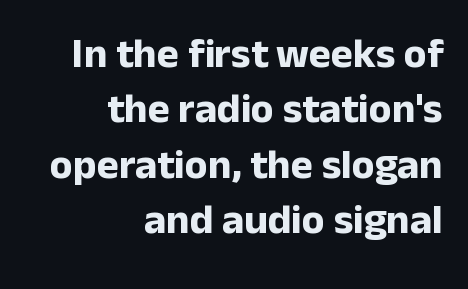
The image shows 42 px bold sans-serif type, upright; set right-aligned, normal line spacing (1.32x), normal letter spacing, not underlined; low stroke contrast and a medium x-height.
